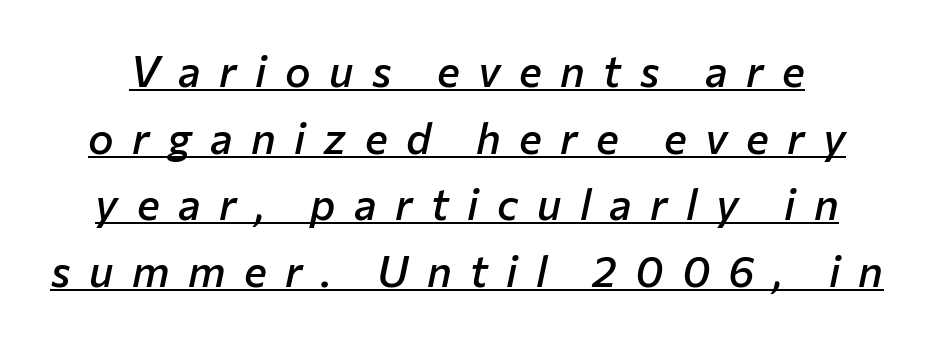
{"italic": "yes", "lean": "right", "slant_degrees": 12, "bold": "semi", "weight": "semibold", "width": "normal", "stroke_contrast": "low", "x_height": "medium", "monospaced": "no", "underline": "yes", "line_spacing": "normal", "line_spacing_ratio": 1.55, "letter_spacing": "wide", "letter_spacing_em": 0.43, "glyph_px": 43}
